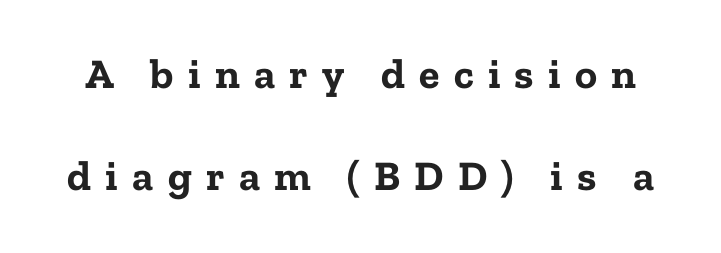
{"serif": "yes", "italic": "no", "bold": "yes", "weight": "bold", "width": "normal", "stroke_contrast": "low", "x_height": "medium", "monospaced": "no", "underline": "no", "line_spacing": "loose", "line_spacing_ratio": 2.42, "letter_spacing": "wide", "letter_spacing_em": 0.34, "glyph_px": 42}
